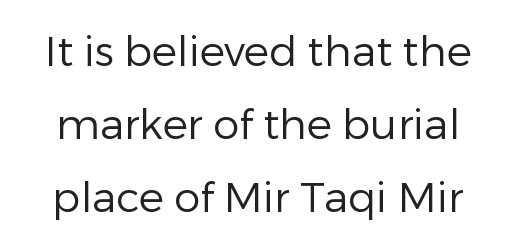
Q: Is the text bold? A: No.
Q: Is the text italic (slanted)? A: No, it is upright.
Q: Is the typeface a serif or a sans-serif typeface? A: Sans-serif.
Q: Is the text underlined? A: No.
Q: Is the spacing between letters normal or unusually wide? A: Normal.
Q: Width (condensed, normal, or wide)? A: Normal.
Q: Stroke contrast? A: Low.
Q: x-height? A: Medium.
Q: Monospaced? A: No.
